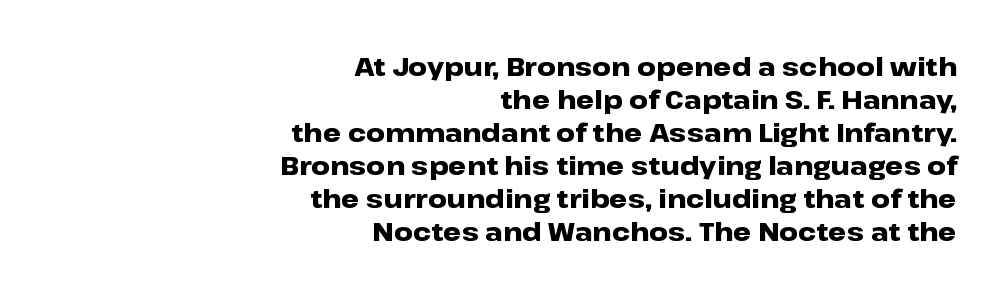
{"italic": "no", "bold": "yes", "underline": "no", "align": "right", "line_spacing": "normal", "line_spacing_ratio": 1.27, "letter_spacing": "normal", "letter_spacing_em": 0.0, "glyph_px": 26}
